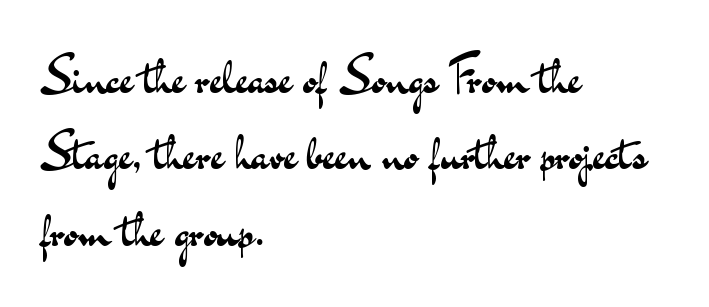
Caption: face not bold, strokes unweighted. Caption: standard tracking, unaltered. The passage is arranged the way most books set body copy — flush left. The text was rendered using a sans face with plain stroke endings. Character widths vary here, with narrow letters taking less room than wide ones.
